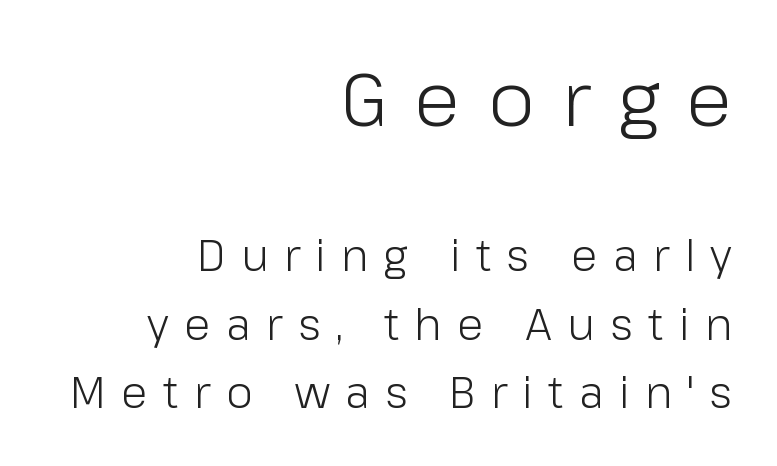
{"serif": "no", "italic": "no", "bold": "no", "weight": "light", "width": "normal", "stroke_contrast": "low", "x_height": "medium", "monospaced": "no", "underline": "no", "align": "right", "line_spacing": "normal", "line_spacing_ratio": 1.59, "letter_spacing": "wide", "letter_spacing_em": 0.36, "larger_block": "first", "size_ratio": 1.74, "glyph_px": 75}
